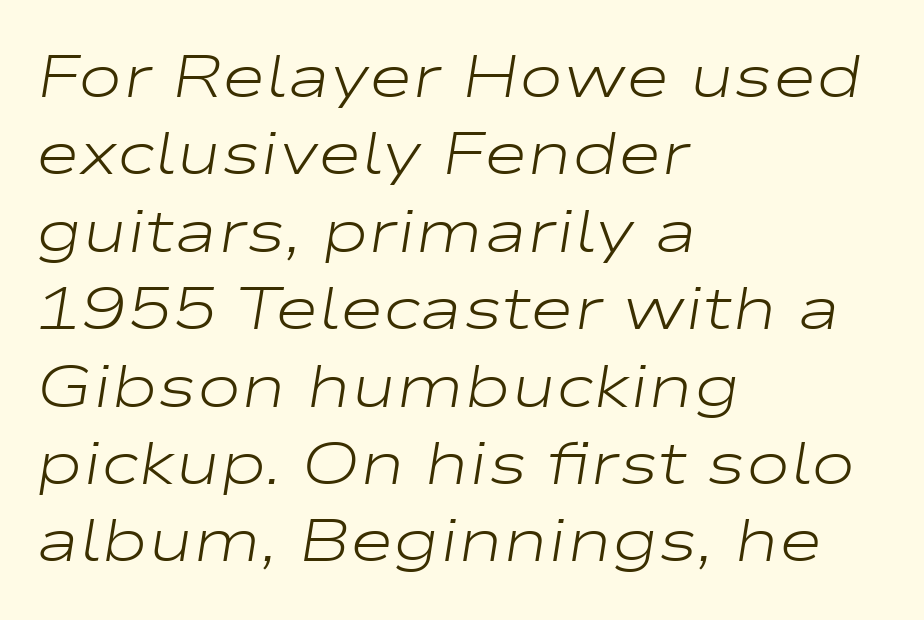
Q: Is the text bold? A: No.
Q: Is the text italic (slanted)? A: Yes, it leans right by about 9 degrees.
Q: Is the text underlined? A: No.
Q: How is the paragraph aligned? A: Left-aligned.
Q: Is the spacing between letters normal or unusually wide? A: Normal.
Q: Is the spacing between lines tight, normal or loose? A: Normal.
Q: Width (condensed, normal, or wide)? A: Wide.
Q: Stroke contrast? A: Low.
Q: x-height? A: Medium.
Q: Monospaced? A: No.
